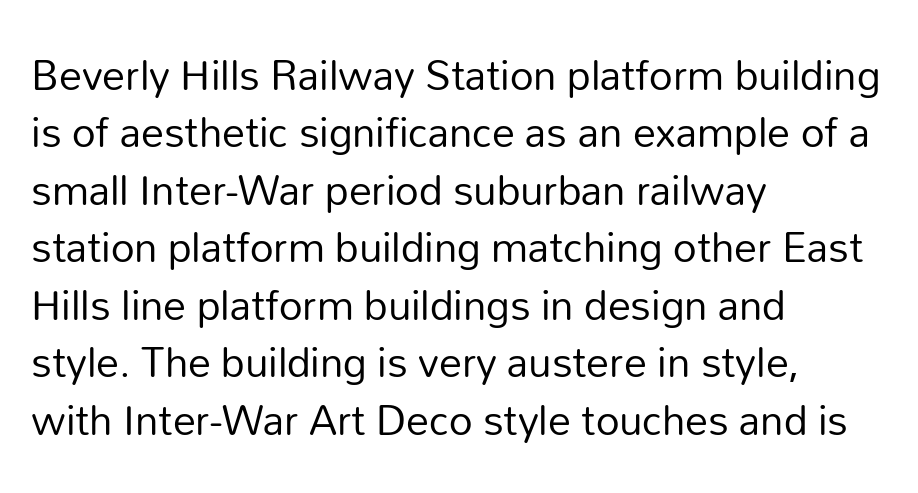
Q: Is the text bold? A: No.
Q: Is the text italic (slanted)? A: No, it is upright.
Q: Is the typeface a serif or a sans-serif typeface? A: Sans-serif.
Q: Is the text underlined? A: No.
Q: How is the paragraph aligned? A: Left-aligned.
Q: Is the spacing between letters normal or unusually wide? A: Normal.
Q: Is the spacing between lines tight, normal or loose? A: Normal.
Q: Width (condensed, normal, or wide)? A: Normal.
Q: Stroke contrast? A: Low.
Q: x-height? A: Medium.
Q: Monospaced? A: No.
